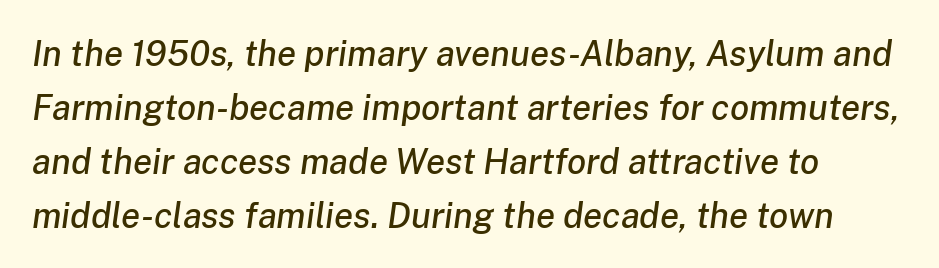
The image shows 35 px text type, italic (leaning right); set left-aligned, normal line spacing (1.54x), normal letter spacing, not underlined; low stroke contrast and a medium x-height.
